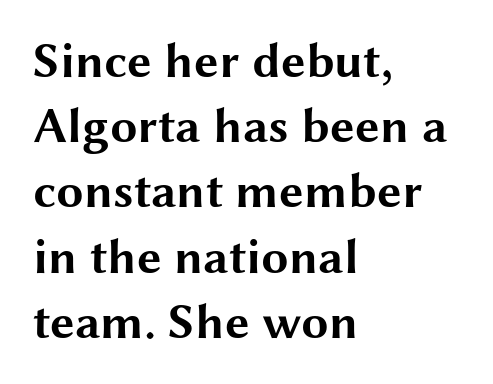
The image shows 49 px bold, wide sans-serif type, upright; set left-aligned, normal line spacing (1.33x), normal letter spacing, not underlined; medium stroke contrast and a medium x-height.
